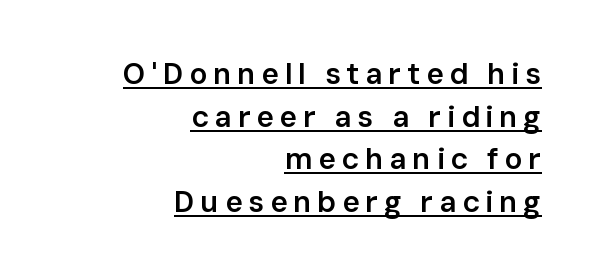
{"serif": "no", "italic": "no", "bold": "semi", "weight": "semibold", "width": "normal", "stroke_contrast": "low", "x_height": "medium", "monospaced": "no", "underline": "yes", "align": "right", "line_spacing": "normal", "line_spacing_ratio": 1.42, "glyph_px": 30}
